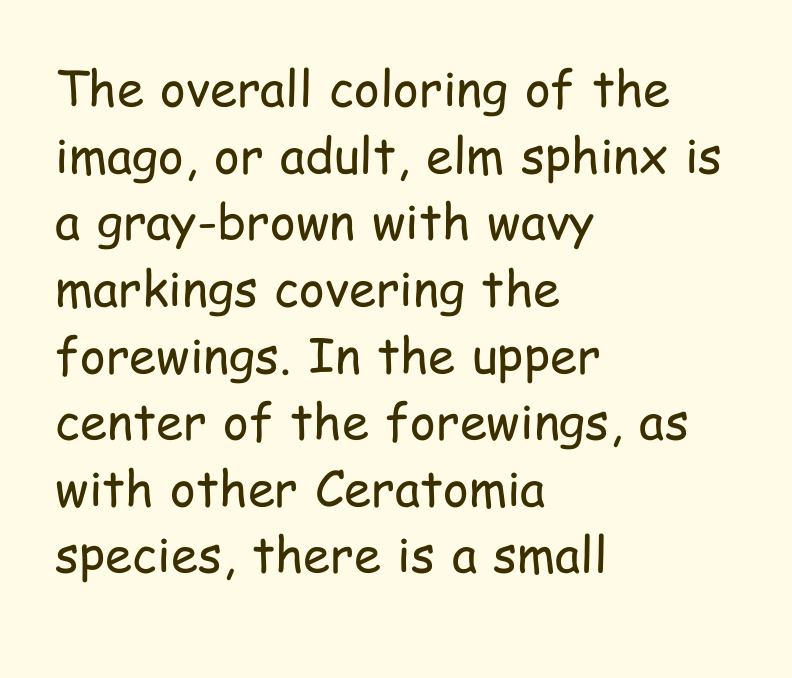
The image shows 49 px regular-weight, condensed sans-serif type, upright; set left-aligned, normal line spacing (1.36x), normal letter spacing, not underlined; low stroke contrast and a medium x-height.
